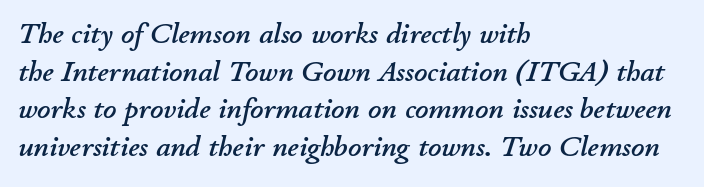
Q: Is the text italic (slanted)? A: Yes, it leans right by about 11 degrees.
Q: Is the text underlined? A: No.
Q: How is the paragraph aligned? A: Left-aligned.
Q: Is the spacing between letters normal or unusually wide? A: Normal.
Q: Is the spacing between lines tight, normal or loose? A: Normal.
Q: Width (condensed, normal, or wide)? A: Normal.
Q: Stroke contrast? A: Low.
Q: x-height? A: Small.
Q: Monospaced? A: No.
